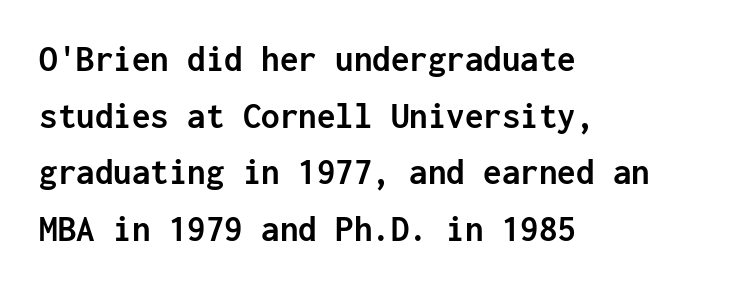
The image shows 37 px semibold sans-serif type, upright, monospaced; set left-aligned, normal line spacing (1.53x), normal letter spacing, not underlined; low stroke contrast and a medium x-height.
